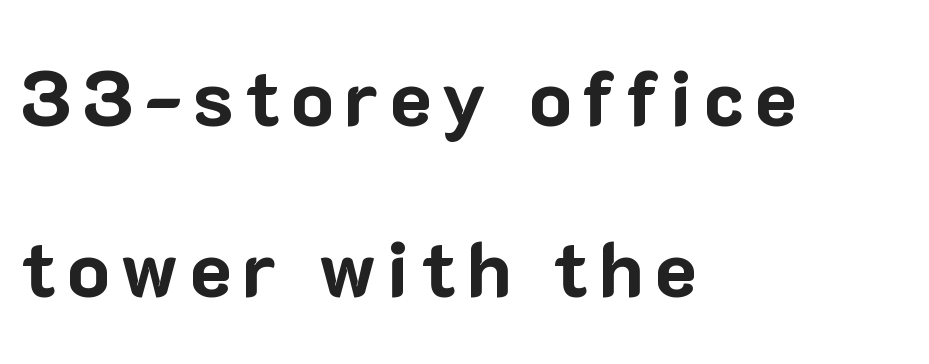
Q: Is the text bold? A: Yes.
Q: Is the text italic (slanted)? A: No, it is upright.
Q: Is the typeface a serif or a sans-serif typeface? A: Sans-serif.
Q: Is the text underlined? A: No.
Q: How is the paragraph aligned? A: Left-aligned.
Q: Is the spacing between lines tight, normal or loose? A: Loose.
Q: Width (condensed, normal, or wide)? A: Normal.
Q: Stroke contrast? A: Low.
Q: x-height? A: Medium.
Q: Monospaced? A: No.
